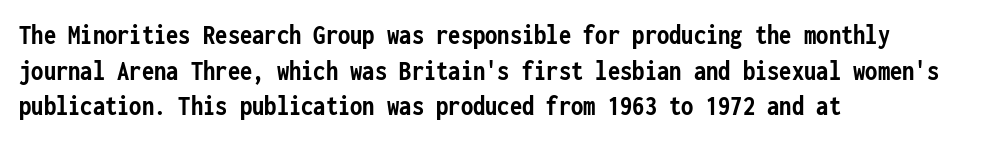
The image shows 28 px semibold, condensed sans-serif type, upright, monospaced; set left-aligned, normal line spacing (1.27x), normal letter spacing, not underlined; low stroke contrast and a medium x-height.
